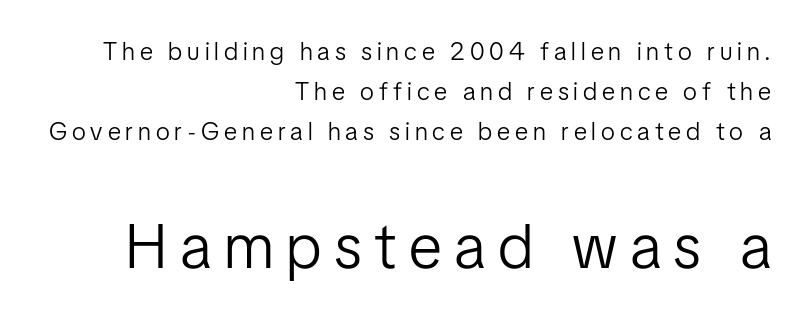
The image shows 63 px light, condensed sans-serif type, upright; set right-aligned, normal line spacing (1.6x), unusually wide letter spacing (+0.2 em), not underlined; the second (bottom) block is 2.52x larger; low stroke contrast and a medium x-height.
